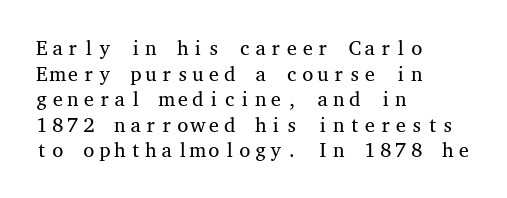
The image shows 20 px text type, upright; set left-aligned, normal line spacing (1.28x), normal letter spacing, not underlined.
